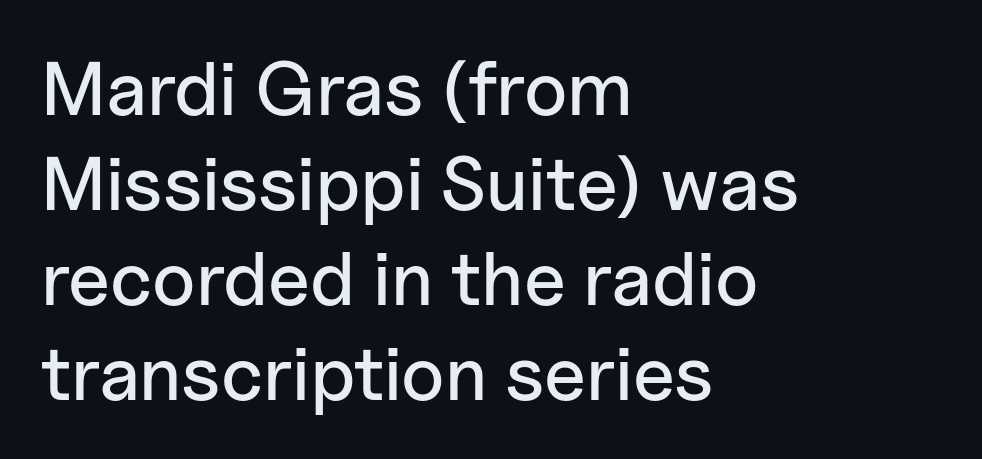
This sample is left-justified, so line endings fall wherever the words run out. Proportional: the letters do not fall into vertical columns. Descender tails drop into unmarked territory. One glance says typical: line gaps are just what's usual. Italic: no, the glyphs are upright roman. Is the letter spacing exaggerated? No — it looks like the ordinary default.
